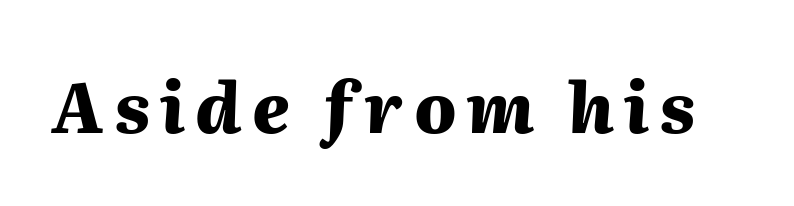
{"italic": "yes", "lean": "right", "slant_degrees": 2, "bold": "yes", "weight": "heavy", "width": "normal", "stroke_contrast": "medium", "x_height": "medium", "monospaced": "no", "underline": "no", "glyph_px": 69}
